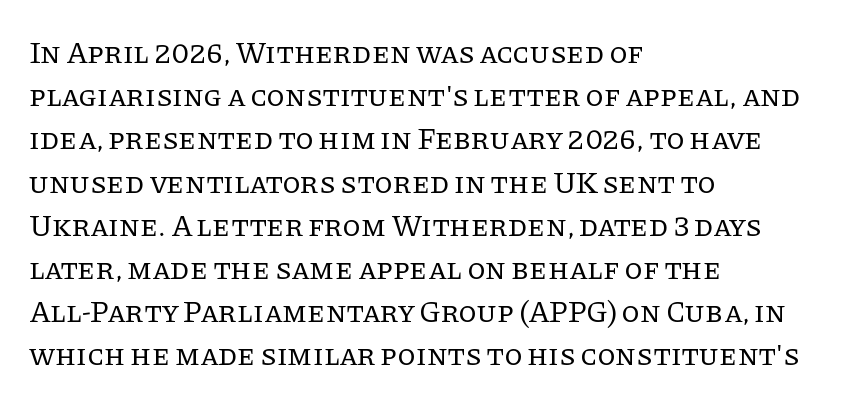
{"serif": "yes", "italic": "no", "bold": "no", "weight": "regular", "width": "normal", "stroke_contrast": "low", "x_height": "large", "monospaced": "no", "underline": "no", "align": "left", "line_spacing": "normal", "line_spacing_ratio": 1.44, "letter_spacing": "normal", "letter_spacing_em": 0.0, "glyph_px": 30}
